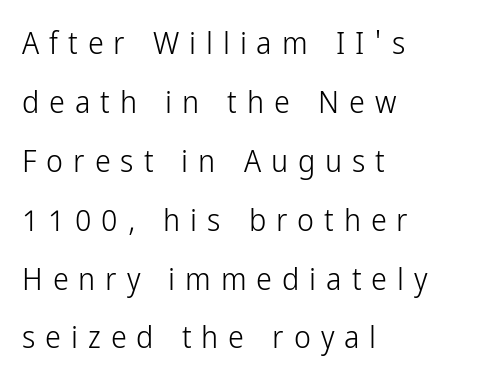
{"serif": "no", "italic": "no", "bold": "no", "weight": "light", "width": "condensed", "stroke_contrast": "low", "x_height": "medium", "monospaced": "no", "underline": "no", "align": "left", "line_spacing_ratio": 1.84, "letter_spacing": "wide", "letter_spacing_em": 0.31, "glyph_px": 32}
